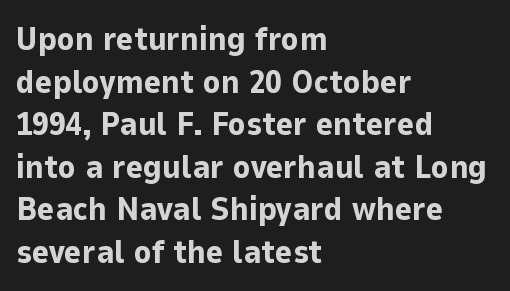
{"serif": "no", "italic": "no", "bold": "yes", "weight": "bold", "width": "normal", "stroke_contrast": "low", "x_height": "medium", "monospaced": "no", "underline": "no", "align": "left", "line_spacing": "normal", "line_spacing_ratio": 1.29, "letter_spacing": "normal", "letter_spacing_em": 0.0, "glyph_px": 33}
